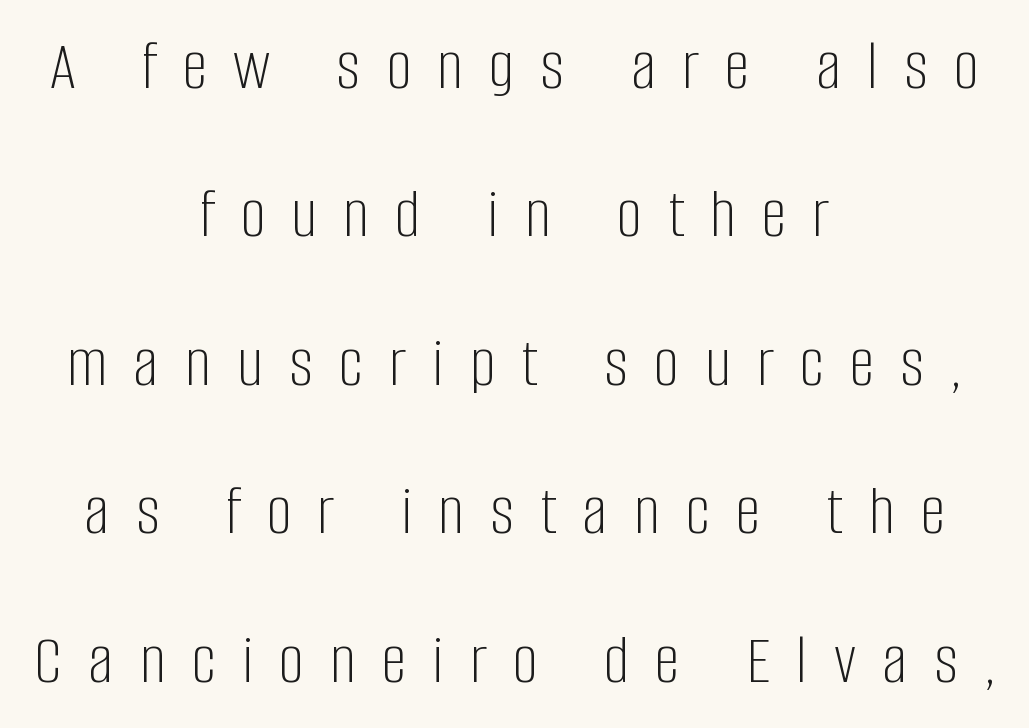
Q: Is the text bold? A: No.
Q: Is the text italic (slanted)? A: No, it is upright.
Q: Is the typeface a serif or a sans-serif typeface? A: Sans-serif.
Q: Is the text underlined? A: No.
Q: How is the paragraph aligned? A: Centered.
Q: Is the spacing between letters normal or unusually wide? A: Unusually wide.
Q: Is the spacing between lines tight, normal or loose? A: Loose.
Q: Width (condensed, normal, or wide)? A: Condensed.
Q: Stroke contrast? A: Low.
Q: x-height? A: Large.
Q: Monospaced? A: No.
